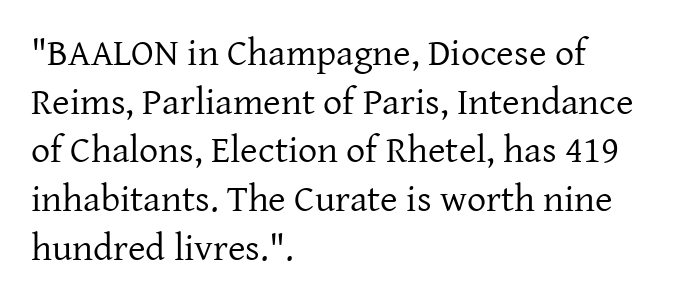
The letters sit at their default tracking, neither squeezed nor spread. Every stem runs plumb, perpendicular to the baseline. Horizontal bands of white between lines are of average thickness. Typeset ragged right — the left edge is the straight one. The face used here is proportionally spaced, like ordinary book or web type.
